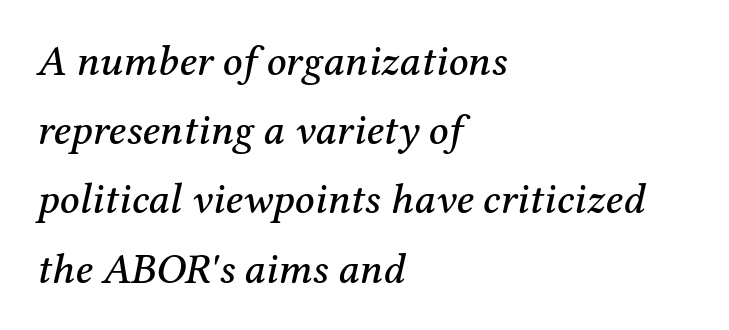
The image shows 43 px serif type, italic (leaning right); set left-aligned, normal line spacing (1.61x), normal letter spacing, not underlined; medium stroke contrast and a medium x-height.
